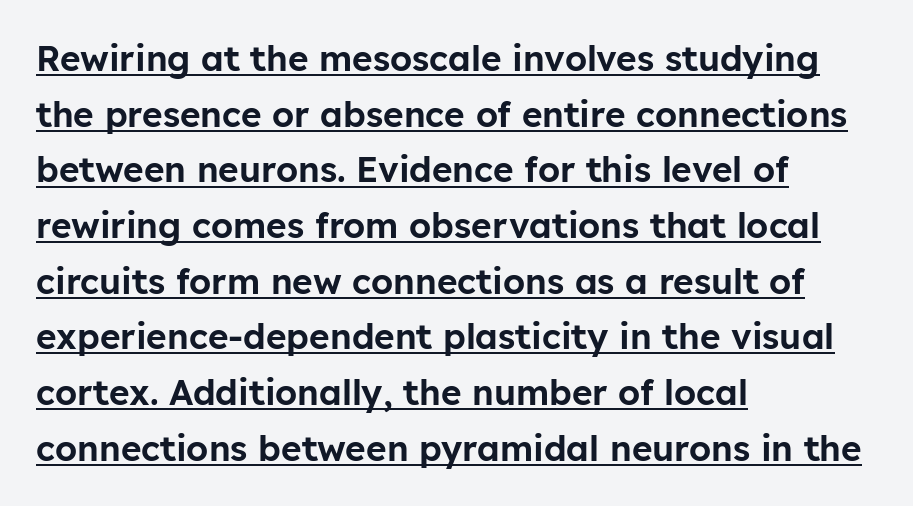
A typesetter would call this leading conventional body-copy spacing. Glance below the letters and you will spot a drawn line. Vertical strokes here are truly vertical. This sample has the flowing, uneven cadence of proportional lettering. Compared with typical body copy, the letter spacing here is the same. Teacher's note: observe the even left margin — that is flush-left alignment.
